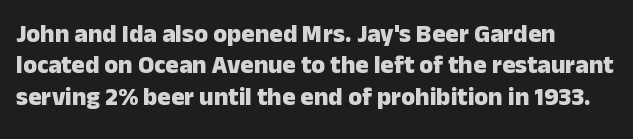
The image shows 25 px bold type, upright; set left-aligned, normal line spacing (1.26x), normal letter spacing, not underlined.
